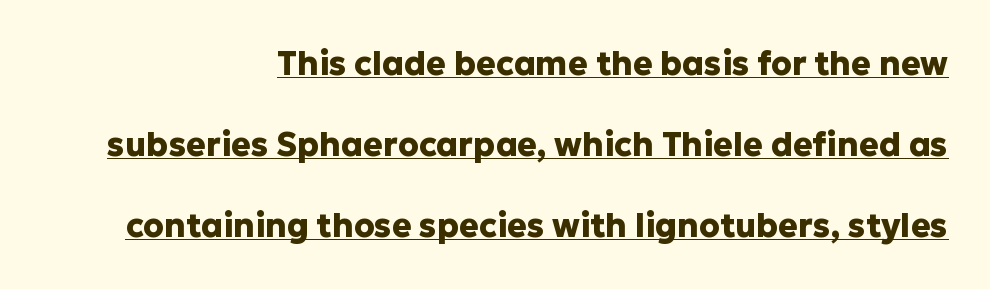
The face used here is proportionally spaced, like ordinary book or web type. Between one letter and the next there's only the usual sliver of space. This is sans-serif lettering, the kind often seen on screens and signage. Is the type bold? Yes — the strokes are clearly thick and heavy. Glance below the letters and you will spot a drawn line. If you drew a ruler down the right edge, every line would touch it.
